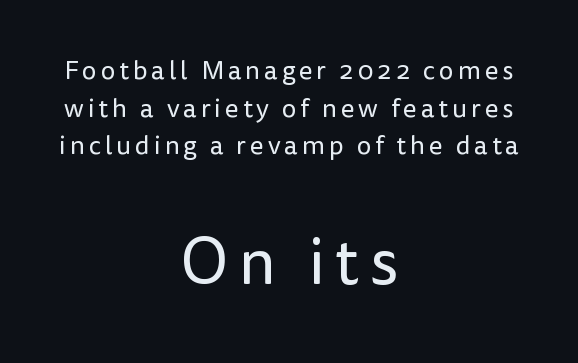
{"serif": "no", "italic": "no", "bold": "no", "weight": "regular", "width": "normal", "stroke_contrast": "low", "x_height": "medium", "monospaced": "no", "underline": "no", "align": "center", "line_spacing": "normal", "line_spacing_ratio": 1.45, "larger_block": "second", "size_ratio": 2.5, "glyph_px": 65}
